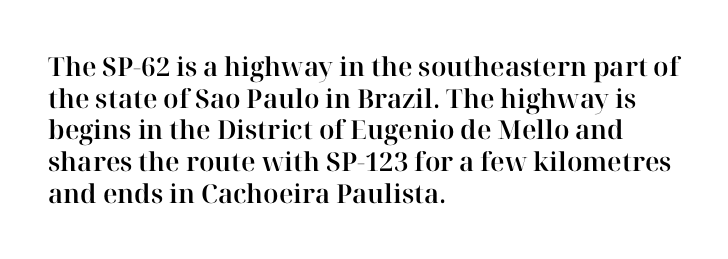
Q: Is the text italic (slanted)? A: No, it is upright.
Q: Is the text underlined? A: No.
Q: How is the paragraph aligned? A: Left-aligned.
Q: Is the spacing between letters normal or unusually wide? A: Normal.
